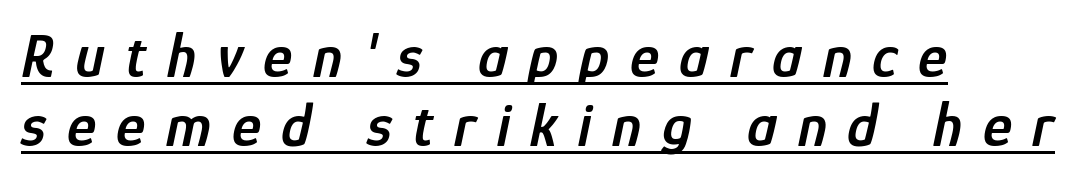
Q: Is the text bold? A: Semi-bold.
Q: Is the text italic (slanted)? A: Yes, it leans right by about 12 degrees.
Q: Is the text underlined? A: Yes.
Q: How is the paragraph aligned? A: Left-aligned.
Q: Is the spacing between letters normal or unusually wide? A: Unusually wide.
Q: Is the spacing between lines tight, normal or loose? A: Tight.
Q: Width (condensed, normal, or wide)? A: Condensed.
Q: Stroke contrast? A: Low.
Q: x-height? A: Medium.
Q: Monospaced? A: No.
